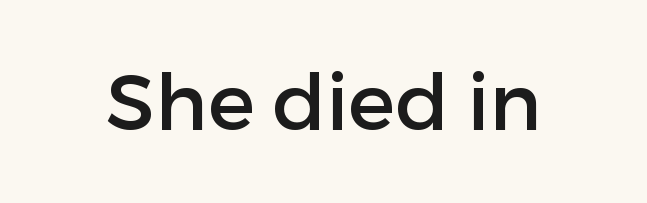
Q: Is the text italic (slanted)? A: No, it is upright.
Q: Is the typeface a serif or a sans-serif typeface? A: Sans-serif.
Q: Is the text underlined? A: No.
Q: Is the spacing between letters normal or unusually wide? A: Normal.
Q: Width (condensed, normal, or wide)? A: Normal.
Q: Stroke contrast? A: Low.
Q: x-height? A: Medium.
Q: Monospaced? A: No.
